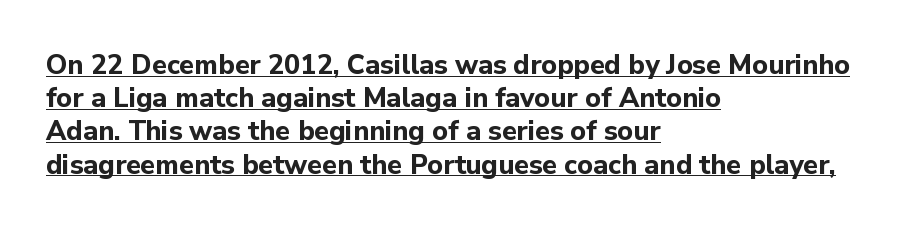
Decoration check: the copy is underlined. One-word summary of the alignment: left. What stands out about the letter spacing? Nothing — it is the standard amount. The passage shown is emphatically bold.
